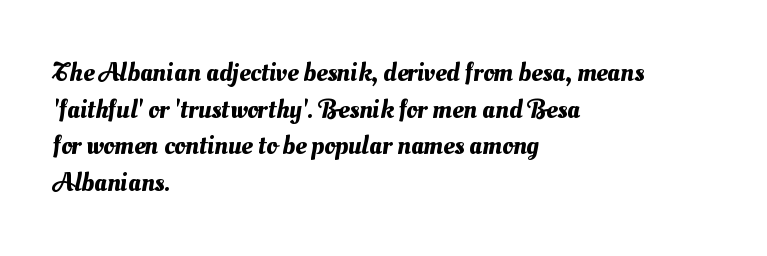
The image shows 27 px text type; set left-aligned, normal line spacing (1.36x), normal letter spacing, not underlined.
